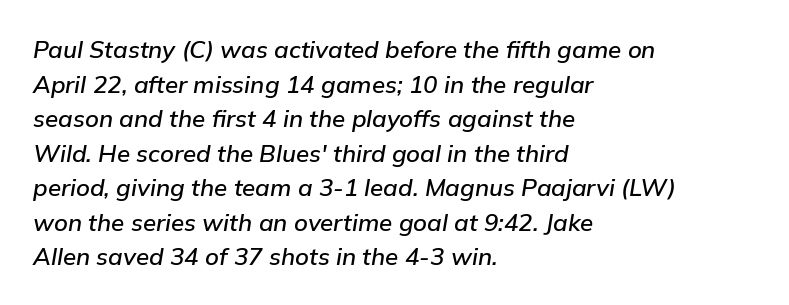
Does the copy run flush right? No — it runs flush left. The line-height multiplier appears to be the usual default. Words appear dense and cohesive because spacing is normal. Tall strokes in this sample are angled rather than plumb. The area under the type is left untouched.
